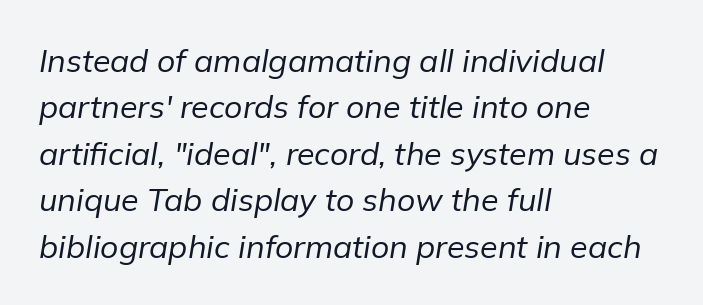
This sample uses an oblique cut, with every glyph tilted off the vertical. What's the leading like? Ordinary, nothing unusual. The string is rendered with underlining switched off. Typeset ragged right — the left edge is the straight one. The face used here is proportionally spaced, like ordinary book or web type. The typeface has the unassuming heft of standard copy or less.
